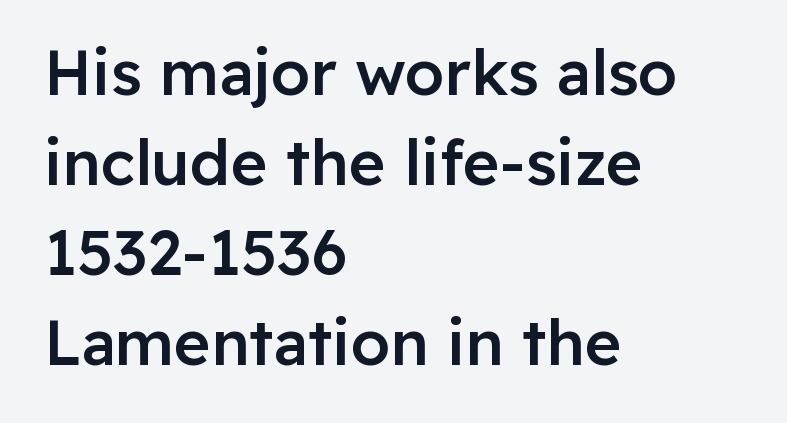
The baseline area is clear. The passage shown has conventional tracking throughout. Rendered with straight, roman letterforms. This sample has the flowing, uneven cadence of proportional lettering. The setting favours the left margin, as ordinary paragraphs usually do. Serif or sans? Sans — the stroke terminals are bare.
